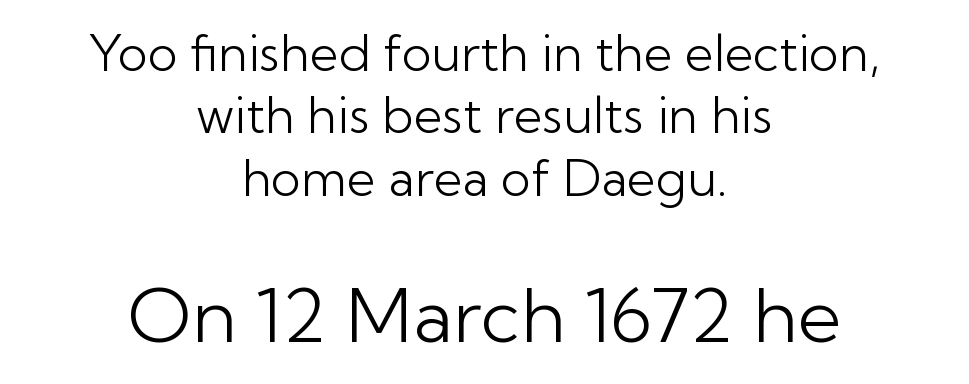
The image shows 75 px light sans-serif type, upright; set centered, normal line spacing (1.25x), normal letter spacing, not underlined; the second (bottom) block is 1.5x larger; low stroke contrast and a medium x-height.
